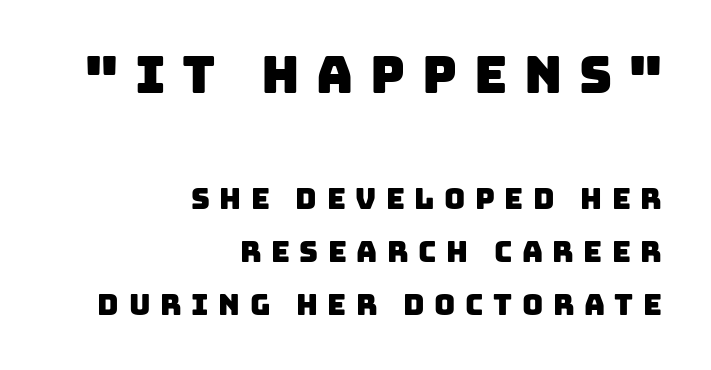
Q: Is the typeface a serif or a sans-serif typeface? A: Sans-serif.
Q: Is the text underlined? A: No.
Q: How is the paragraph aligned? A: Right-aligned.
Q: Is the spacing between letters normal or unusually wide? A: Unusually wide.
Q: Which block of text is set in a larger size, the first (top) or the second (bottom)? A: The first (top) one.
Q: Width (condensed, normal, or wide)? A: Normal.
Q: Stroke contrast? A: Low.
Q: x-height? A: Large.
Q: Monospaced? A: No.
